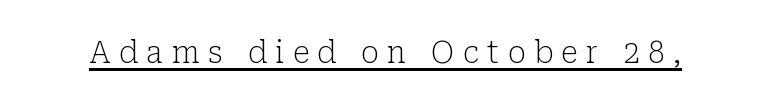
Q: Is the text bold? A: No.
Q: Is the text italic (slanted)? A: No, it is upright.
Q: Is the typeface a serif or a sans-serif typeface? A: Serif.
Q: Is the text underlined? A: Yes.
Q: Is the spacing between letters normal or unusually wide? A: Unusually wide.
Q: Width (condensed, normal, or wide)? A: Normal.
Q: Stroke contrast? A: Low.
Q: x-height? A: Medium.
Q: Monospaced? A: No.
